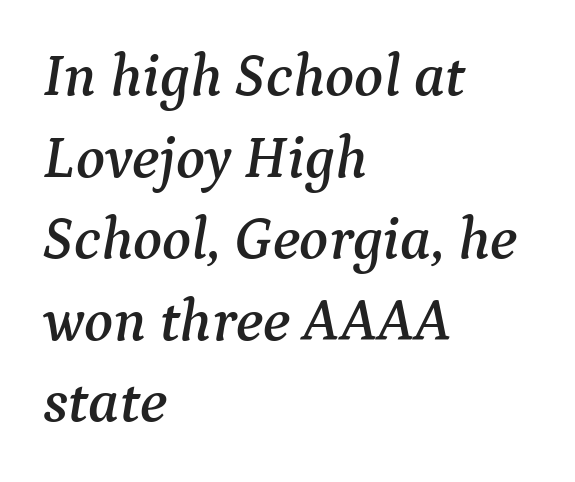
The letterforms sit shoulder to shoulder at normal distance. Leading matches the norm, producing a regular column. Would a proofreader flag this as italicized? Yes. The string is rendered with underlining switched off. In CSS terms this would be text-align: left.
